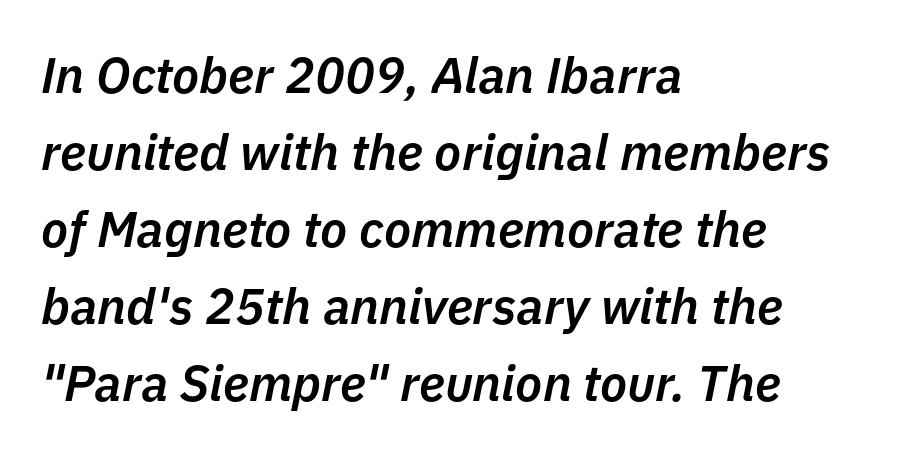
There's an unmistakable incline to the writing here. Does the copy run flush right? No — it runs flush left. Vertical spacing — default. No extra tracking has been applied to these lines.
